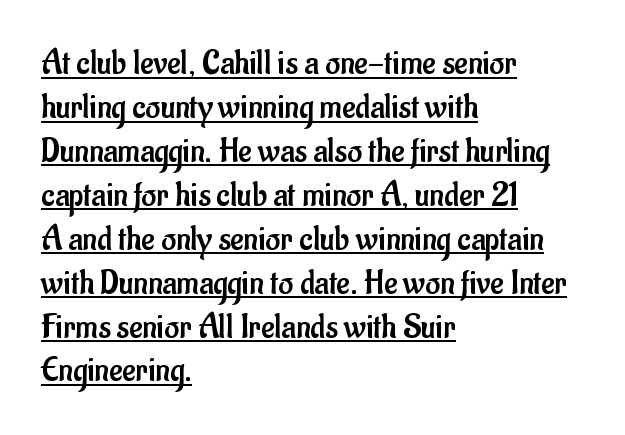
Q: Is the text bold? A: No.
Q: Is the text italic (slanted)? A: No, it is upright.
Q: Is the typeface a serif or a sans-serif typeface? A: Sans-serif.
Q: Is the text underlined? A: Yes.
Q: How is the paragraph aligned? A: Left-aligned.
Q: Is the spacing between letters normal or unusually wide? A: Normal.
Q: Width (condensed, normal, or wide)? A: Condensed.
Q: Stroke contrast? A: Low.
Q: x-height? A: Small.
Q: Monospaced? A: No.
